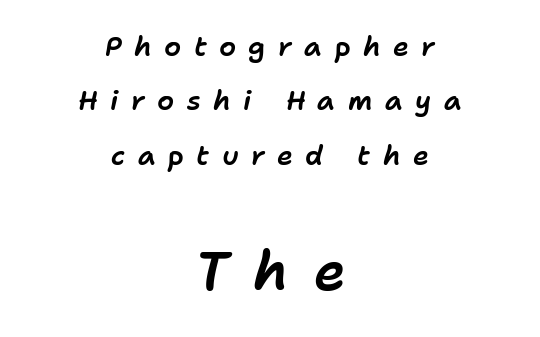
The image shows 54 px text type, italic (leaning right); set centered, loose line spacing (2.01x), unusually wide letter spacing (+0.46 em), not underlined; the second (bottom) block is 2.0x larger; low stroke contrast and a medium x-height.
